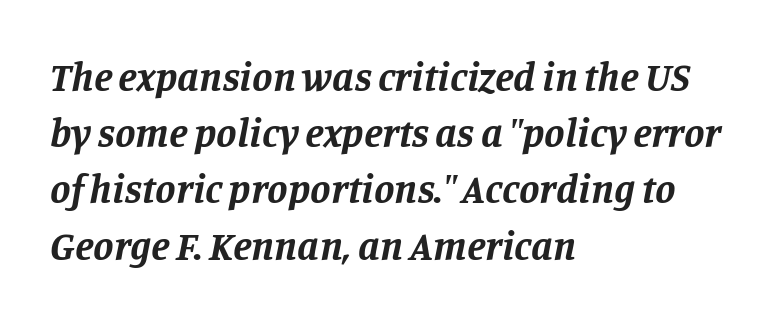
The image shows 41 px bold serif type, italic (leaning right); set left-aligned, normal line spacing (1.37x), normal letter spacing, not underlined; low stroke contrast and a large x-height.
